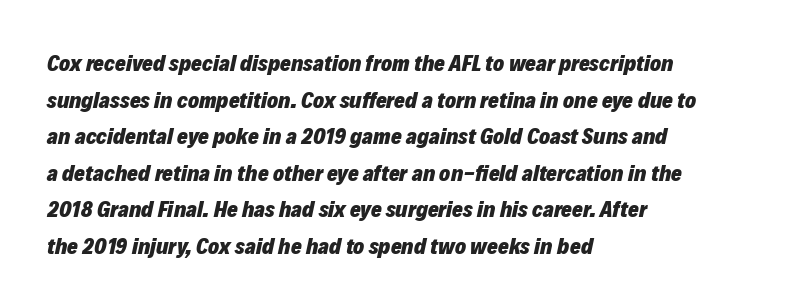
The compositor pushed each line to the left boundary. In terms of letterspacing, this is plain default setting. Tall strokes in this sample are angled rather than plumb. You'd pick this weight for a headline — it's a proper bold. A normal amount of white space separates one row of letters from the next.
